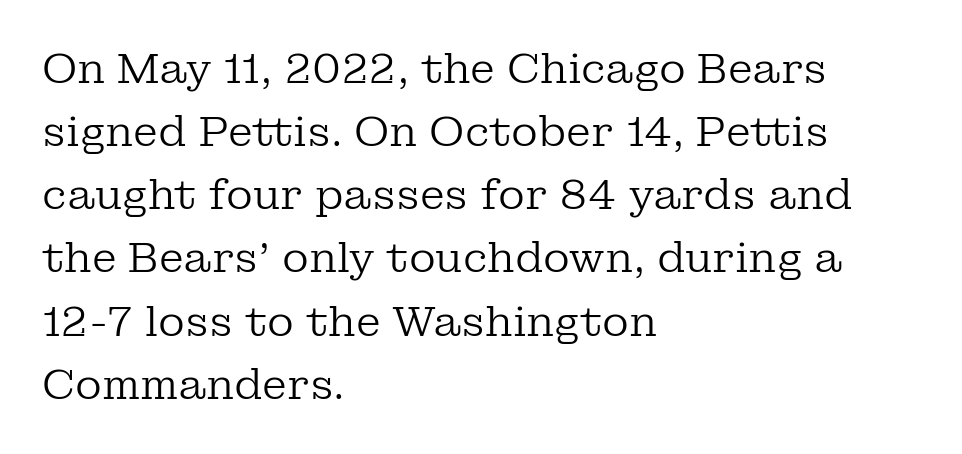
Rows of type keep a routine distance in the vertical direction. The compositor pushed each line to the left boundary. The characters display serif detailing at their extremities. When letters stand straight like this, we call the style roman or upright.
